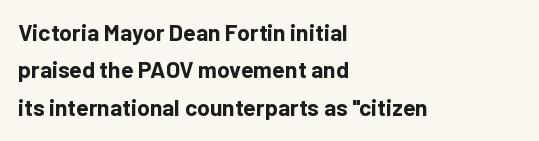
Q: Is the text bold? A: Yes.
Q: Is the text italic (slanted)? A: No, it is upright.
Q: Is the text underlined? A: No.
Q: How is the paragraph aligned? A: Left-aligned.
Q: Is the spacing between letters normal or unusually wide? A: Normal.
Q: Is the spacing between lines tight, normal or loose? A: Normal.
